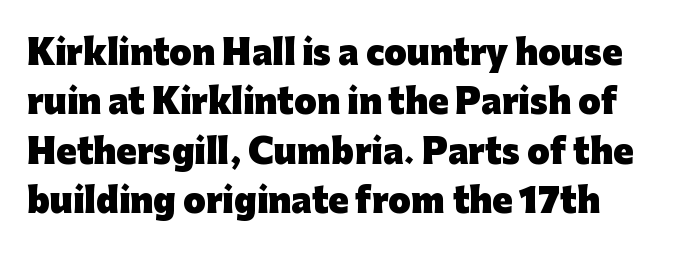
The image shows 33 px heavy sans-serif type, upright; set normal line spacing (1.5x), normal letter spacing, not underlined; low stroke contrast and a medium x-height.
